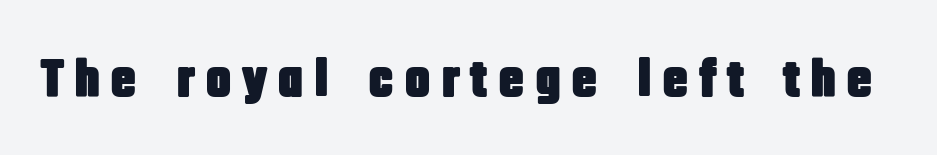
{"serif": "no", "italic": "no", "width": "condensed", "stroke_contrast": "low", "x_height": "large", "monospaced": "no", "underline": "no", "glyph_px": 54}
